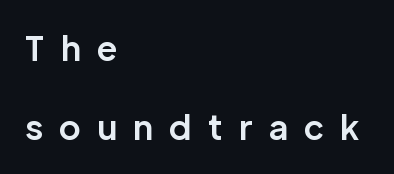
The image shows 33 px bold sans-serif type, upright; set left-aligned, loose line spacing (2.4x), unusually wide letter spacing (+0.49 em), not underlined; low stroke contrast and a medium x-height.
